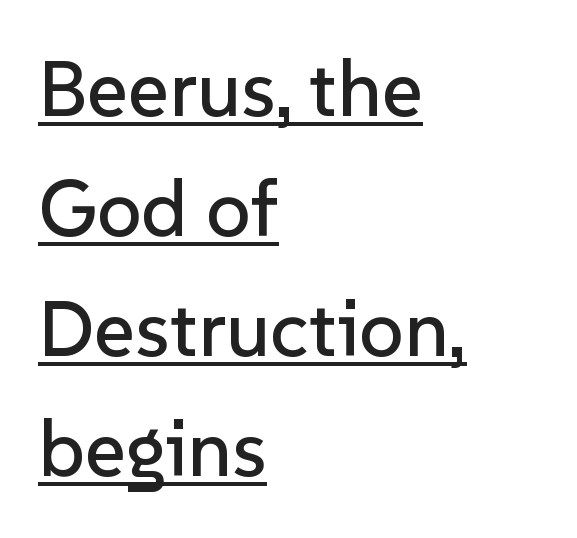
The image shows 79 px sans-serif type, upright; set left-aligned, normal line spacing (1.52x), normal letter spacing, underlined; low stroke contrast and a medium x-height.
